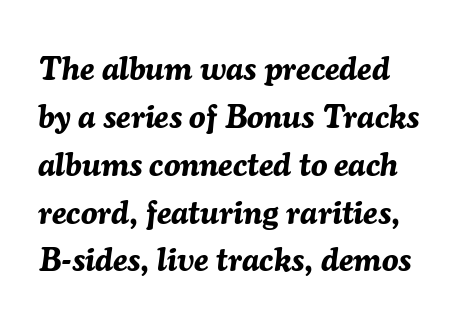
{"italic": "yes", "lean": "right", "slant_degrees": 7, "bold": "yes", "weight": "bold", "width": "normal", "stroke_contrast": "medium", "x_height": "medium", "monospaced": "no", "underline": "no", "line_spacing": "normal", "line_spacing_ratio": 1.45, "letter_spacing": "normal", "letter_spacing_em": 0.0, "glyph_px": 33}
